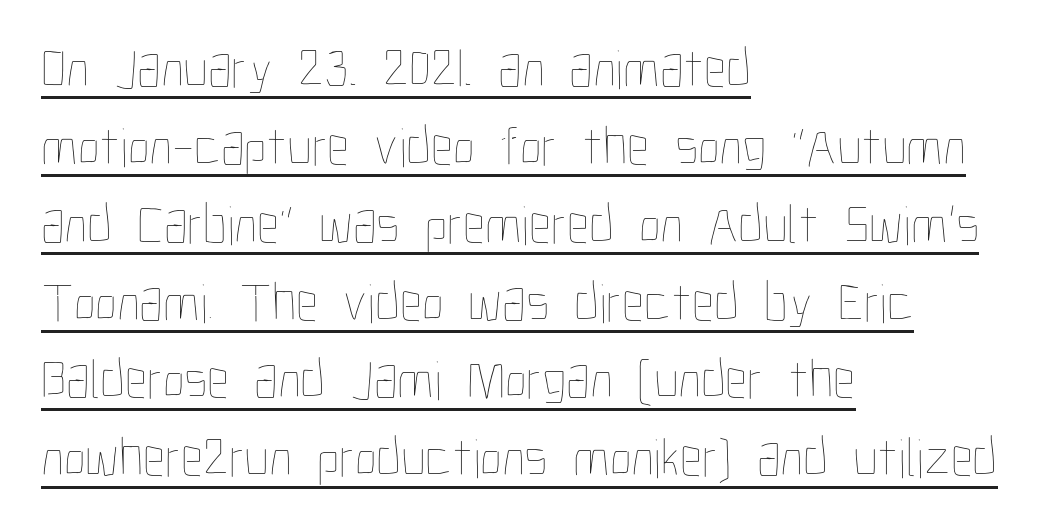
In terms of letterspacing, this is plain default setting. This sample carries an underscore along the baseline area. The letters advance in unequal steps, a hallmark of proportional type. Stroke thickness stays within the range of a standard reading face or lighter.
